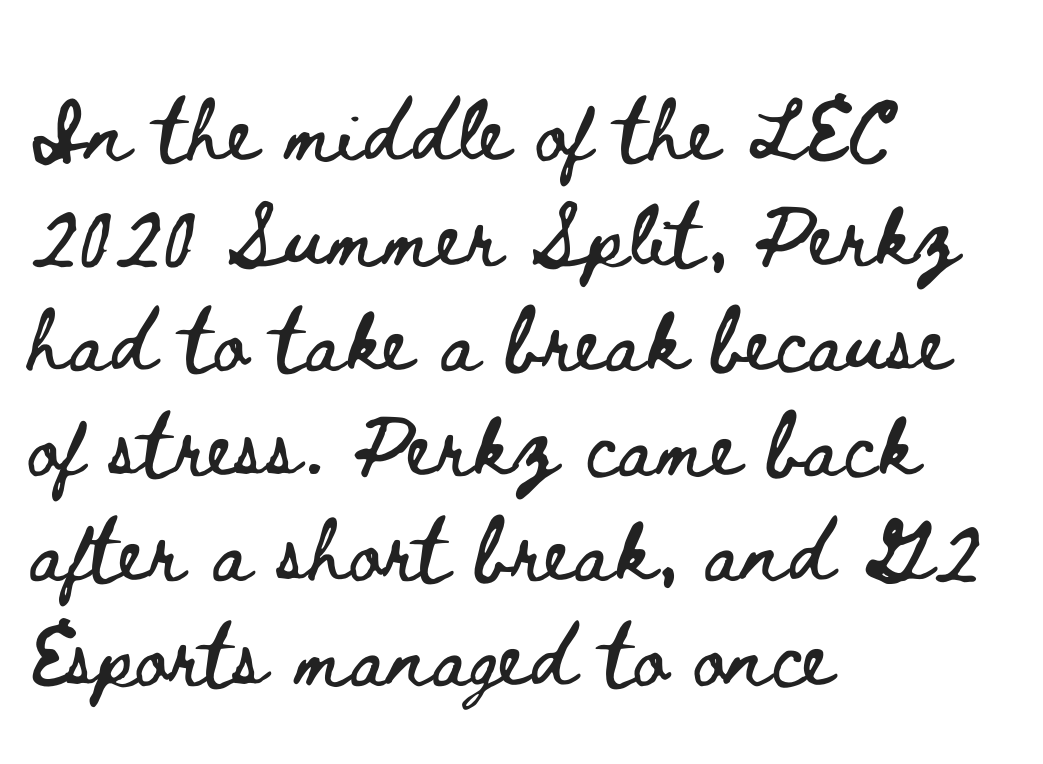
The image shows 79 px wide type; set left-aligned, normal line spacing (1.33x), normal letter spacing, not underlined; low stroke contrast and a small x-height.
